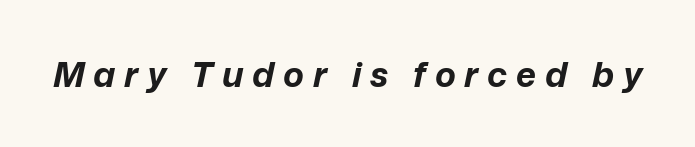
Caption: expanded tracking, letters set apart. The text carries the slant typical of an italic or oblique font. The passage shown is typed in a proportional face where columns would drift. Descender tails drop into unmarked territory.
